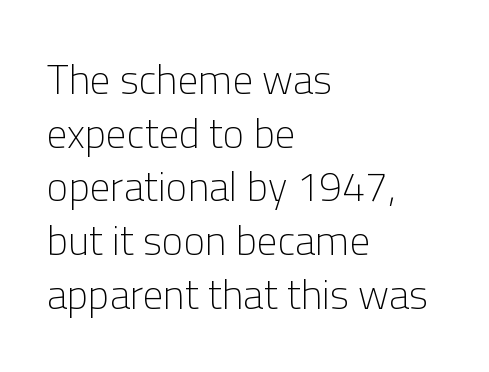
Q: Is the text bold? A: No.
Q: Is the text italic (slanted)? A: No, it is upright.
Q: Is the typeface a serif or a sans-serif typeface? A: Sans-serif.
Q: Is the text underlined? A: No.
Q: How is the paragraph aligned? A: Left-aligned.
Q: Is the spacing between letters normal or unusually wide? A: Normal.
Q: Is the spacing between lines tight, normal or loose? A: Normal.
Q: Width (condensed, normal, or wide)? A: Normal.
Q: Stroke contrast? A: Low.
Q: x-height? A: Medium.
Q: Monospaced? A: No.
